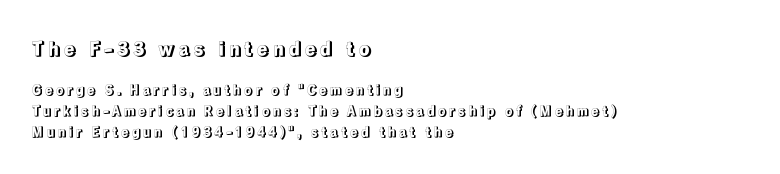
{"italic": "no", "underline": "no", "align": "left", "line_spacing": "normal", "line_spacing_ratio": 1.49, "larger_block": "first", "size_ratio": 1.43, "glyph_px": 20}
